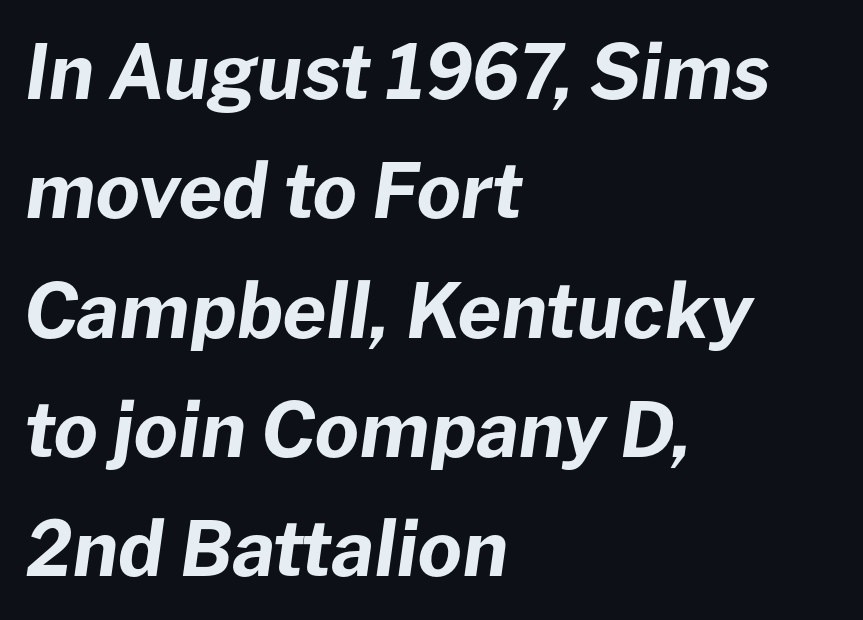
The image shows 76 px bold type, italic (leaning right); set left-aligned, normal line spacing (1.57x), normal letter spacing, not underlined; low stroke contrast and a medium x-height.
